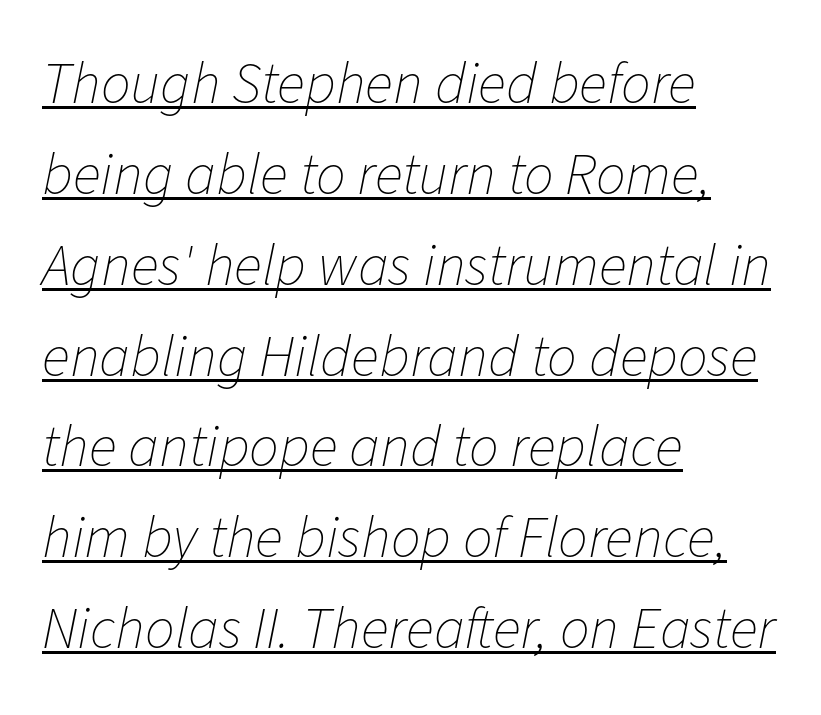
{"italic": "yes", "lean": "right", "slant_degrees": 11, "bold": "no", "weight": "thin", "width": "normal", "stroke_contrast": "low", "x_height": "medium", "monospaced": "no", "underline": "yes", "align": "left", "line_spacing": "normal", "line_spacing_ratio": 1.54, "letter_spacing": "normal", "letter_spacing_em": 0.0, "glyph_px": 59}
